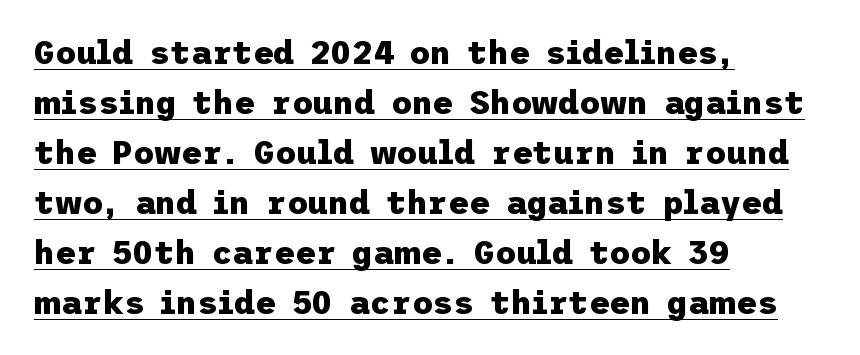
Horizontal alignment here is leftward, the default for most running prose. Heavy-handed strokes throughout: this text is bold. Spacing between characters is what you'd get straight out of the box. Compared with undecorated copy, this sample adds a rule below the words. Do the letters lean? They stand straight. Nothing sits at the stroke ends, so this counts as sans-serif.
